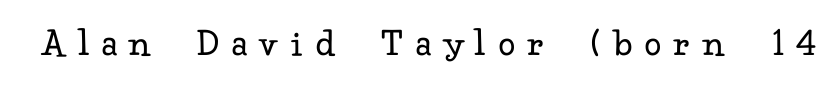
This sample has the flowing, uneven cadence of proportional lettering. Serif or sans? Serif — the stroke terminals have little feet. The letters stand straight up with perfectly vertical stems. The strip under each line holds only bare page. Spacing between characters has been opened up far beyond the box default.
